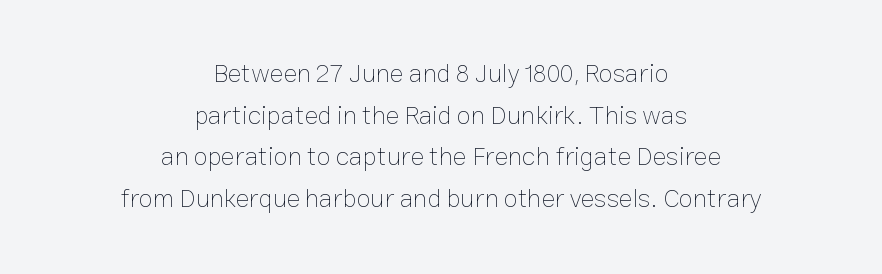
Q: Is the text bold? A: No.
Q: Is the text italic (slanted)? A: No, it is upright.
Q: Is the text underlined? A: No.
Q: How is the paragraph aligned? A: Centered.
Q: Is the spacing between letters normal or unusually wide? A: Normal.
Q: Is the spacing between lines tight, normal or loose? A: Normal.
